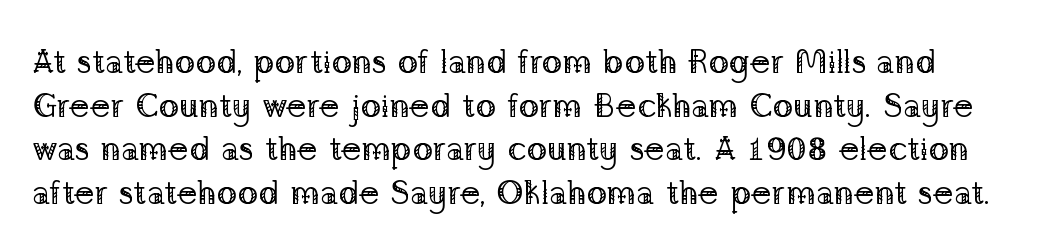
{"serif": "yes", "italic": "no", "bold": "no", "weight": "regular", "width": "normal", "stroke_contrast": "low", "x_height": "medium", "monospaced": "no", "underline": "no", "line_spacing": "normal", "line_spacing_ratio": 1.28, "letter_spacing": "normal", "letter_spacing_em": 0.0, "glyph_px": 34}
